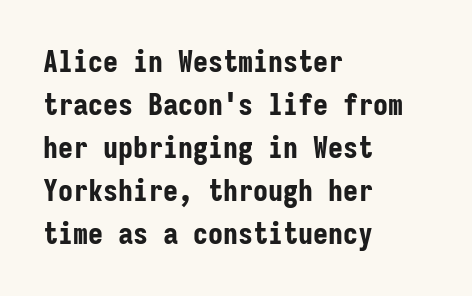
{"serif": "no", "italic": "no", "bold": "yes", "weight": "bold", "width": "condensed", "stroke_contrast": "low", "x_height": "medium", "monospaced": "yes", "underline": "no", "align": "left", "line_spacing": "normal", "line_spacing_ratio": 1.43, "letter_spacing": "normal", "letter_spacing_em": 0.0, "glyph_px": 30}
